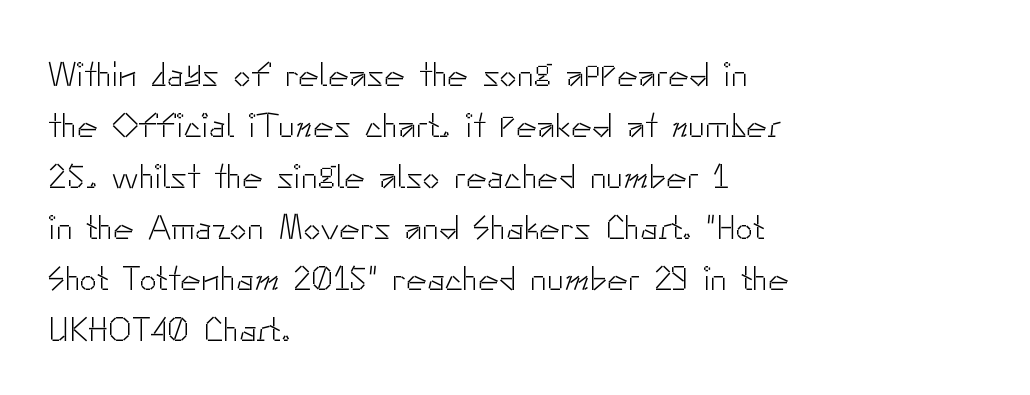
{"serif": "no", "italic": "no", "bold": "no", "weight": "light", "width": "normal", "stroke_contrast": "low", "x_height": "small", "monospaced": "no", "underline": "no", "align": "left", "line_spacing": "normal", "line_spacing_ratio": 1.46, "letter_spacing": "normal", "letter_spacing_em": 0.0, "glyph_px": 35}
